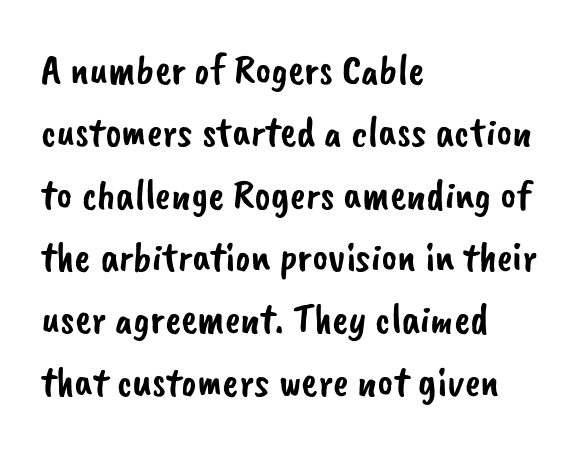
The image shows 43 px sans-serif type; set left-aligned, normal line spacing (1.45x), normal letter spacing, not underlined; low stroke contrast and a small x-height.
